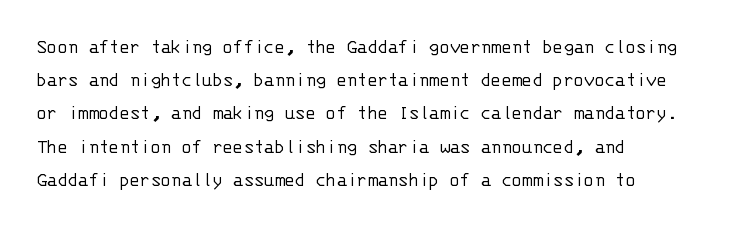
The image shows 21 px text type, upright; set left-aligned, normal line spacing (1.58x), normal letter spacing, not underlined.
